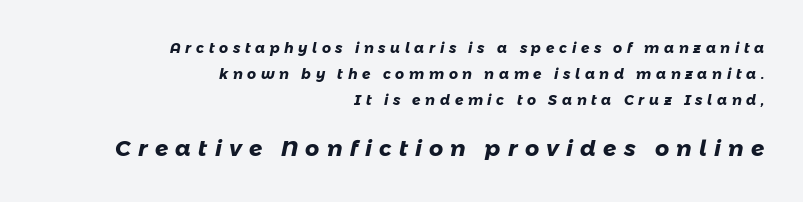
The space beneath each line is pristine and unruled. Is the type bold? Yes — the strokes are clearly thick and heavy. One-word summary of the alignment: right. Which of the two is more prominent by size? The second, at the bottom.
